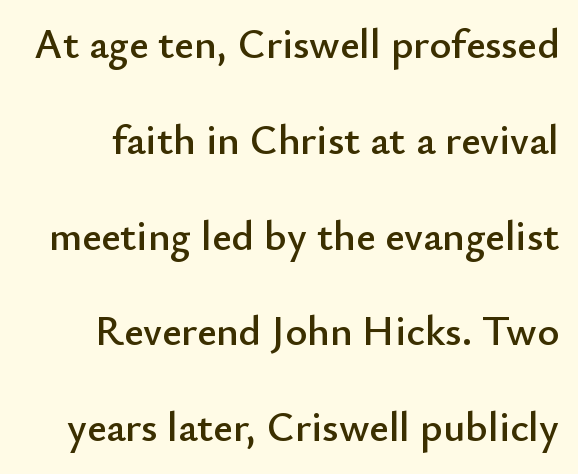
{"serif": "no", "italic": "no", "width": "normal", "stroke_contrast": "low", "x_height": "small", "monospaced": "no", "underline": "no", "line_spacing": "loose", "line_spacing_ratio": 2.28, "letter_spacing": "normal", "letter_spacing_em": 0.0, "glyph_px": 42}
